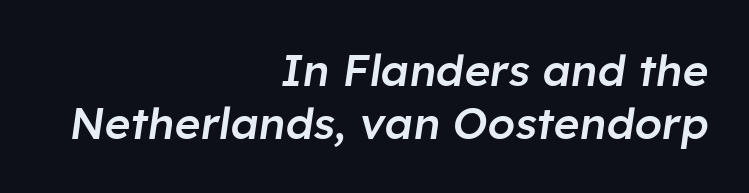
{"italic": "yes", "lean": "right", "slant_degrees": 8, "bold": "semi", "weight": "semibold", "width": "normal", "stroke_contrast": "low", "x_height": "medium", "monospaced": "no", "underline": "no", "align": "right", "line_spacing_ratio": 1.21, "letter_spacing": "normal", "letter_spacing_em": 0.0, "glyph_px": 44}
